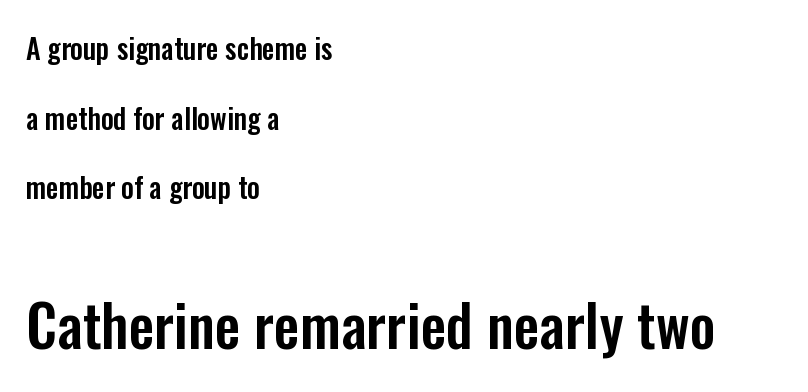
The image shows 57 px condensed sans-serif type, upright; set left-aligned, loose line spacing (2.49x), normal letter spacing, not underlined; the second (bottom) block is 2.04x larger; low stroke contrast and a medium x-height.
